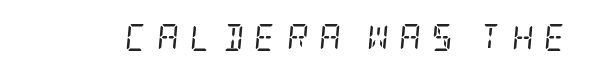
The image shows 27 px text type, italic (leaning right); set unusually wide letter spacing (+0.38 em), not underlined.
